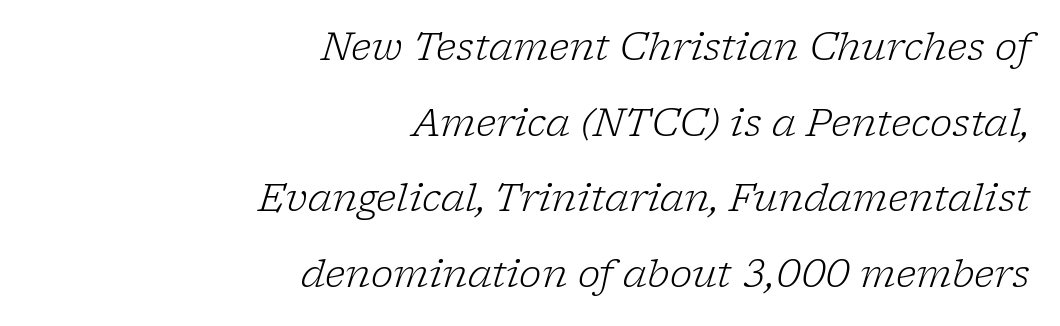
The image shows 38 px light serif type, italic (leaning right); set right-aligned, loose line spacing (1.99x), normal letter spacing, not underlined; low stroke contrast and a medium x-height.
